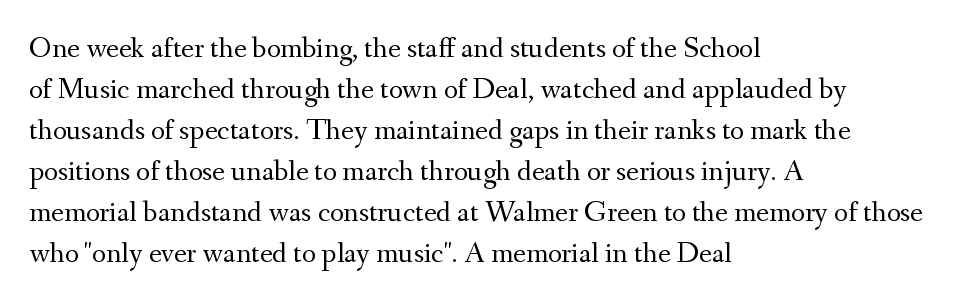
Weight: not bold — regular or lighter. The font's upright variant was chosen for this text. Each new line begins a customary step beneath the previous one. Line starts are locked; line ends wander.
